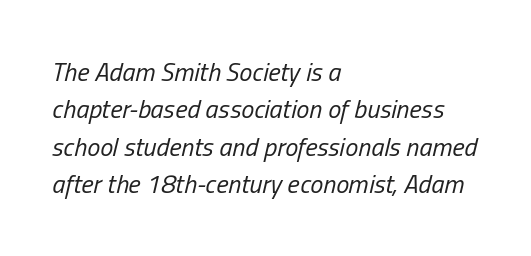
The image shows 26 px text type, italic (leaning right); set left-aligned, normal line spacing (1.44x), normal letter spacing, not underlined.
